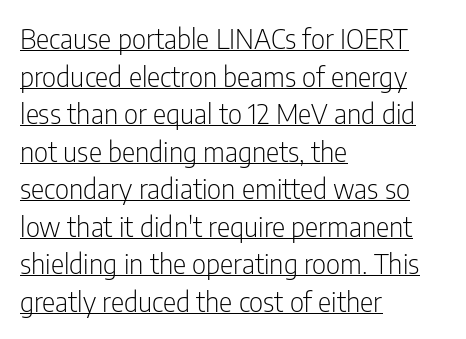
Q: Is the text bold? A: No.
Q: Is the text italic (slanted)? A: No, it is upright.
Q: Is the typeface a serif or a sans-serif typeface? A: Sans-serif.
Q: Is the text underlined? A: Yes.
Q: How is the paragraph aligned? A: Left-aligned.
Q: Is the spacing between letters normal or unusually wide? A: Normal.
Q: Is the spacing between lines tight, normal or loose? A: Normal.
Q: Width (condensed, normal, or wide)? A: Condensed.
Q: Stroke contrast? A: Low.
Q: x-height? A: Medium.
Q: Monospaced? A: No.
